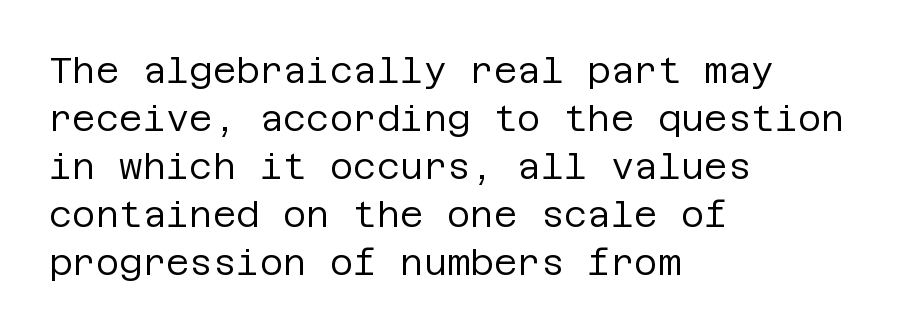
{"serif": "no", "italic": "no", "bold": "no", "weight": "regular", "width": "normal", "stroke_contrast": "low", "x_height": "large", "underline": "no", "align": "left", "line_spacing": "normal", "line_spacing_ratio": 1.33, "letter_spacing": "normal", "letter_spacing_em": 0.0, "glyph_px": 36}
